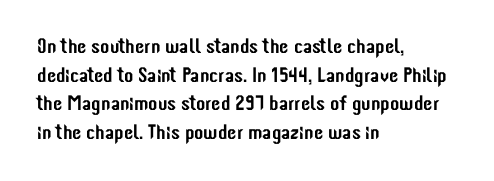
{"italic": "no", "underline": "no", "align": "left", "line_spacing": "normal", "line_spacing_ratio": 1.36, "letter_spacing": "normal", "letter_spacing_em": 0.0, "glyph_px": 21}
